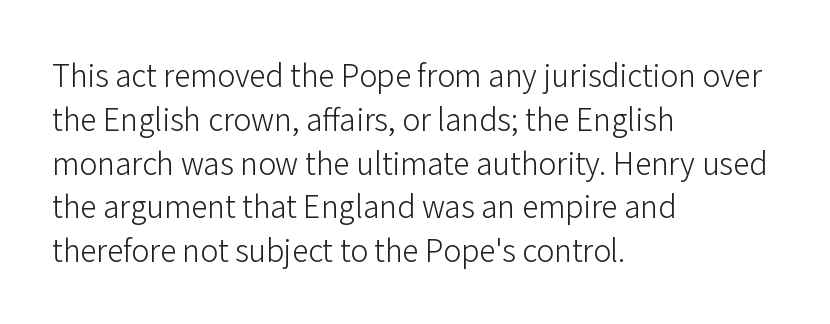
The letters stand upright; this is a roman face. The glyphs in this specimen are sans serif. Whoever set this chose a conventional vertical rhythm. Nothing unusual about the tracking: characters are spaced as the font intends. Alignment: flush left.
